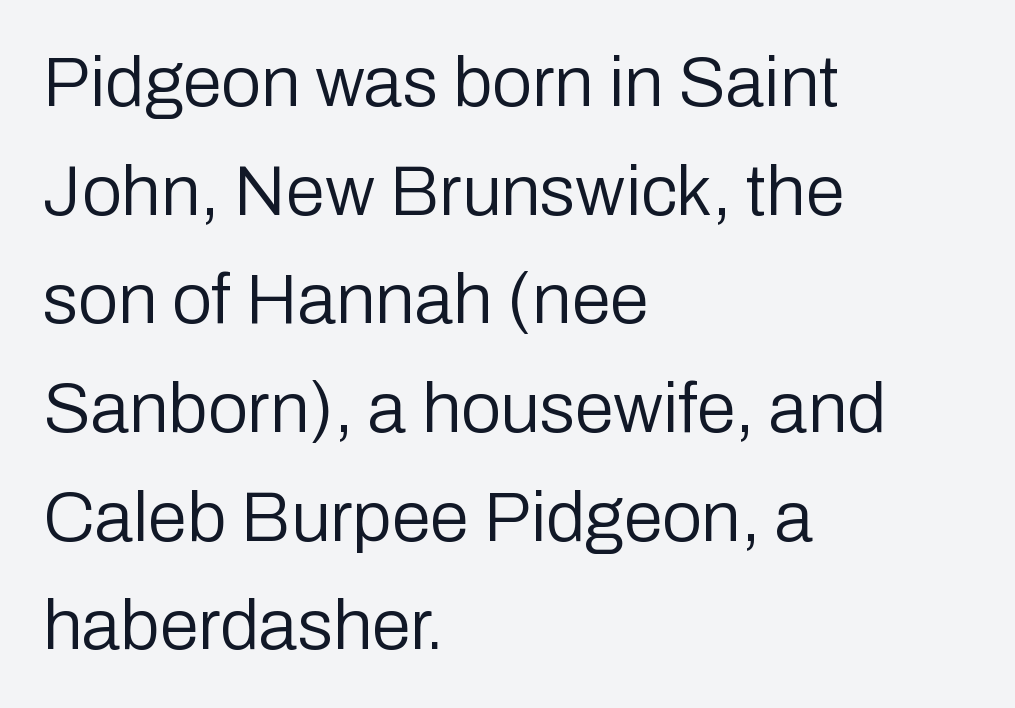
The image shows 71 px regular-weight sans-serif type, upright; set left-aligned, normal line spacing (1.53x), normal letter spacing, not underlined; low stroke contrast and a medium x-height.
